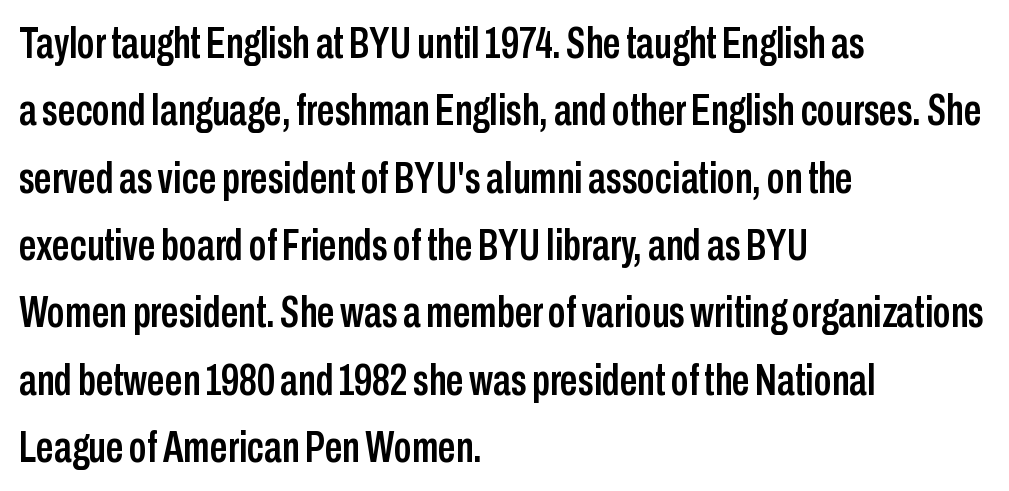
The image shows 44 px condensed sans-serif type, upright; set left-aligned, normal line spacing (1.53x), normal letter spacing, not underlined; low stroke contrast and a medium x-height.
